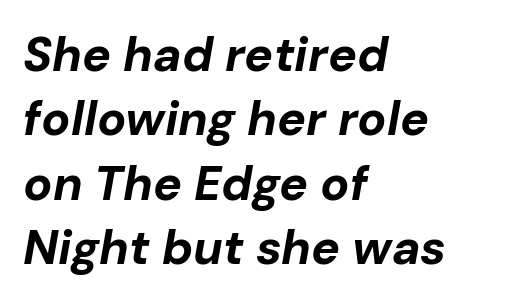
Q: Is the text bold? A: Yes.
Q: Is the text italic (slanted)? A: Yes, it leans right by about 10 degrees.
Q: Is the text underlined? A: No.
Q: How is the paragraph aligned? A: Left-aligned.
Q: Is the spacing between letters normal or unusually wide? A: Normal.
Q: Is the spacing between lines tight, normal or loose? A: Normal.
Q: Width (condensed, normal, or wide)? A: Normal.
Q: Stroke contrast? A: Low.
Q: x-height? A: Medium.
Q: Monospaced? A: No.
